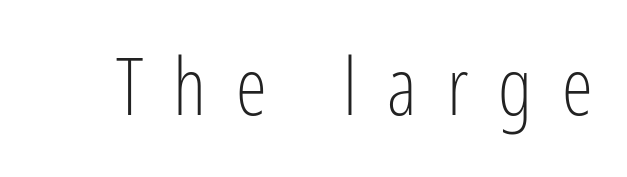
The image shows 79 px light, condensed sans-serif type, upright; set unusually wide letter spacing (+0.38 em), not underlined; low stroke contrast and a medium x-height.
